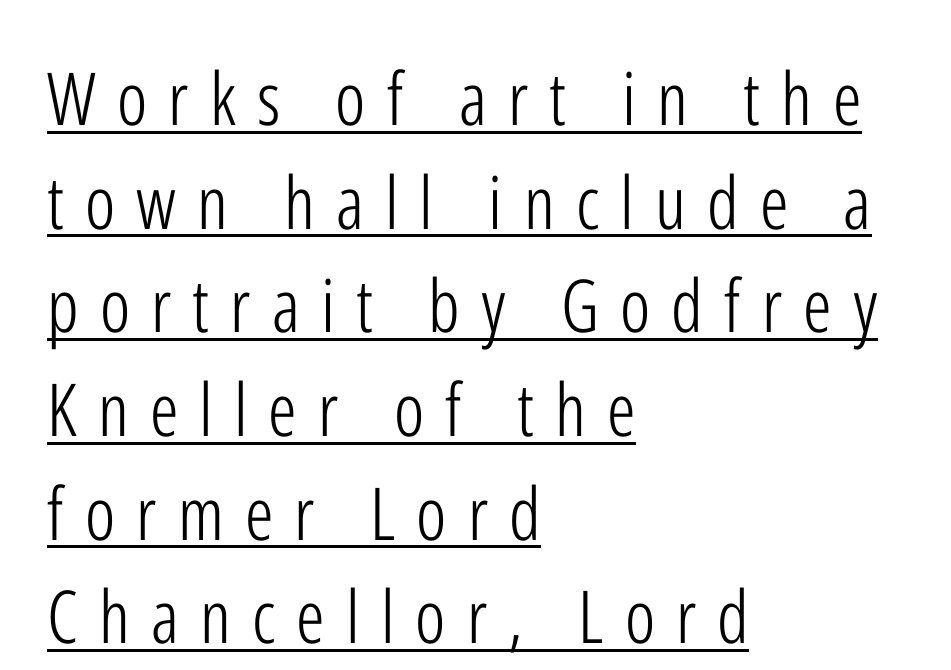
The image shows 73 px light, condensed sans-serif type, upright; set left-aligned, normal line spacing (1.42x), unusually wide letter spacing (+0.29 em), underlined; low stroke contrast and a medium x-height.
